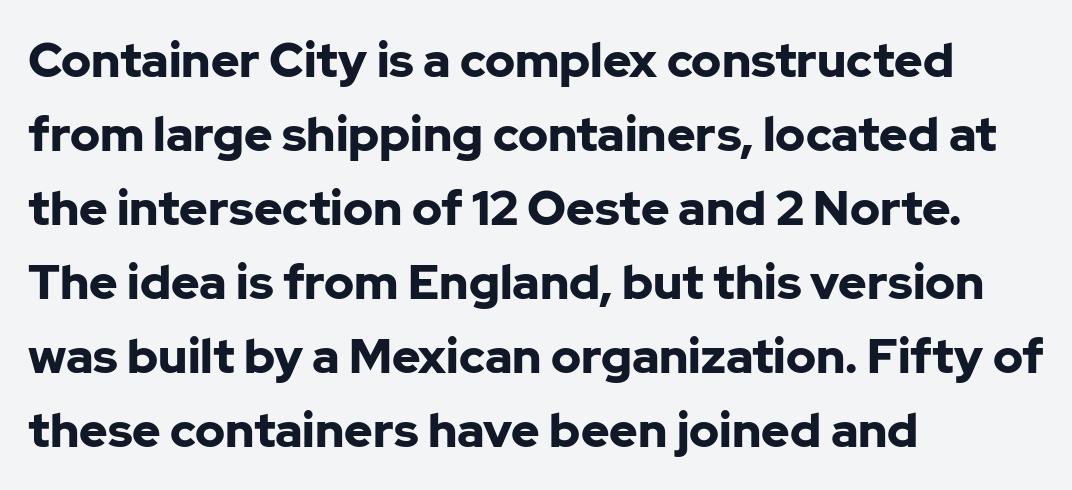
The image shows 48 px bold sans-serif type, upright; set left-aligned, normal line spacing (1.54x), normal letter spacing, not underlined; low stroke contrast and a medium x-height.
